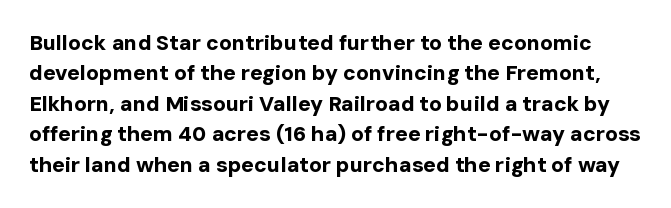
{"italic": "no", "bold": "yes", "underline": "no", "line_spacing": "normal", "line_spacing_ratio": 1.45, "letter_spacing": "normal", "letter_spacing_em": 0.0, "glyph_px": 21}
